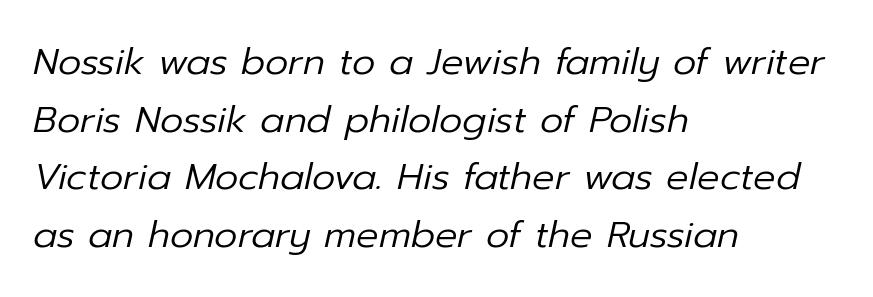
The image shows 37 px regular-weight type, italic (leaning right); set left-aligned, normal line spacing (1.56x), normal letter spacing, not underlined; low stroke contrast and a medium x-height.
